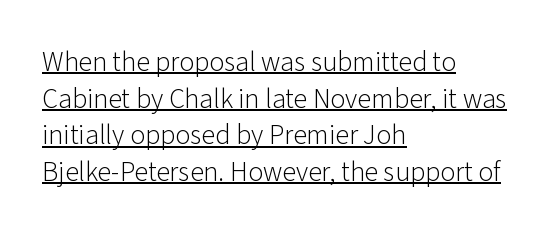
{"serif": "no", "italic": "no", "bold": "no", "weight": "light", "width": "normal", "stroke_contrast": "low", "x_height": "medium", "monospaced": "no", "underline": "yes", "align": "left", "line_spacing": "normal", "line_spacing_ratio": 1.31, "letter_spacing": "normal", "letter_spacing_em": 0.0, "glyph_px": 28}
